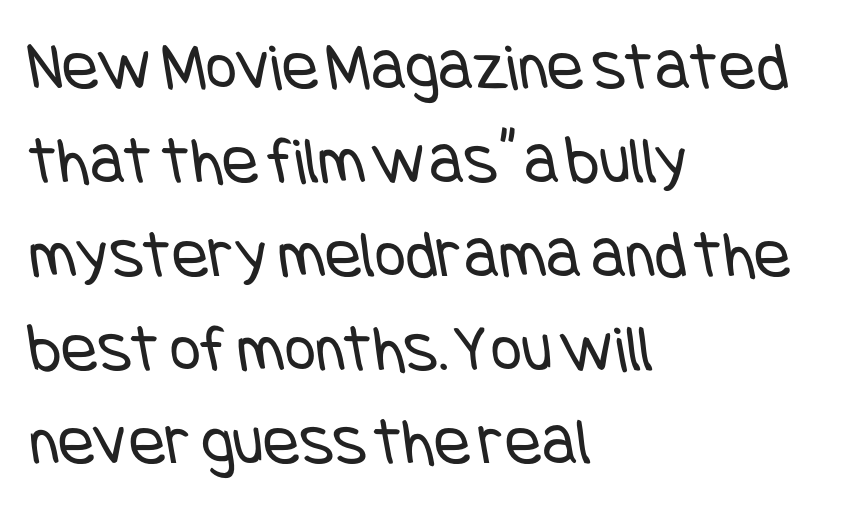
The line-height multiplier appears to be the usual default. Is the stroke heavy? The answer is a plain regular-or-lighter. In terms of letterform style, serifs are entirely absent. Check the space under the baseline: it is left empty. The lines are quadded left.
